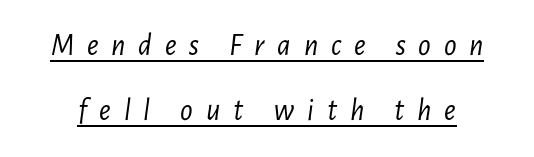
The image shows 31 px light, condensed type, italic (leaning right); set loose line spacing (2.09x), unusually wide letter spacing (+0.41 em), underlined; low stroke contrast and a medium x-height.
